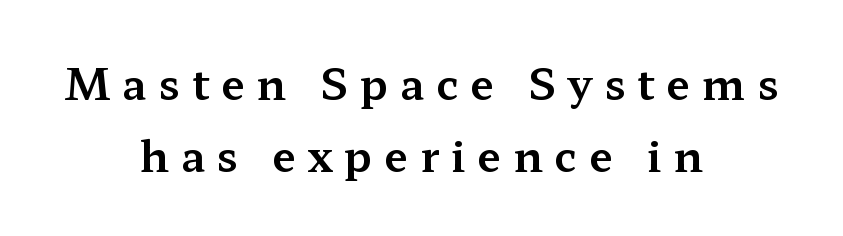
{"serif": "yes", "italic": "no", "width": "wide", "stroke_contrast": "medium", "x_height": "medium", "monospaced": "no", "underline": "no", "align": "center", "line_spacing": "normal", "line_spacing_ratio": 1.68, "letter_spacing": "wide", "letter_spacing_em": 0.27, "glyph_px": 43}
